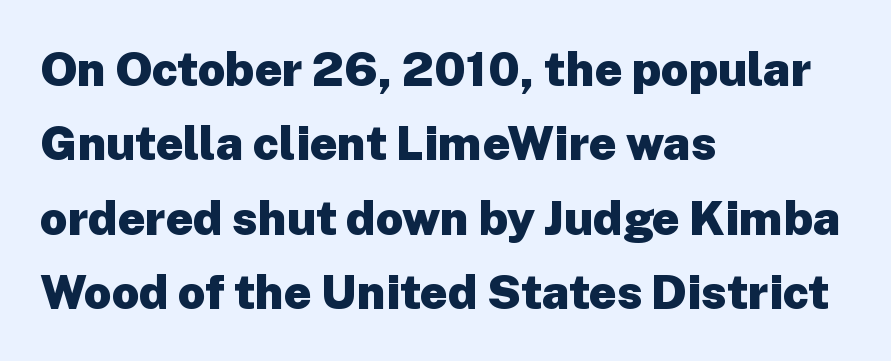
The image shows 48 px heavy sans-serif type, upright; set left-aligned, normal line spacing (1.55x), normal letter spacing, not underlined; low stroke contrast and a medium x-height.
